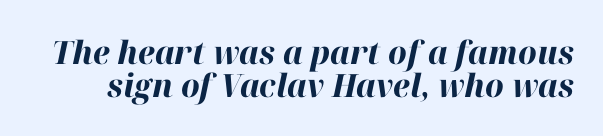
Q: Is the text bold? A: Yes.
Q: Is the text italic (slanted)? A: Yes, it leans right by about 12 degrees.
Q: Is the text underlined? A: No.
Q: Is the spacing between letters normal or unusually wide? A: Normal.
Q: Is the spacing between lines tight, normal or loose? A: Tight.
Q: Width (condensed, normal, or wide)? A: Normal.
Q: Stroke contrast? A: High.
Q: x-height? A: Medium.
Q: Monospaced? A: No.
